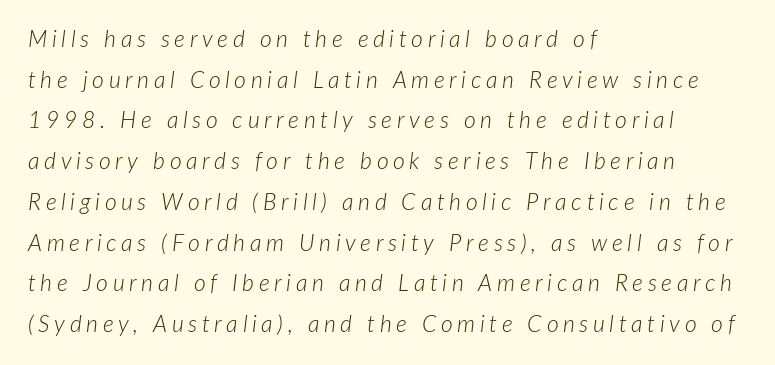
The image shows 23 px text type, italic (leaning right); set left-aligned, line spacing 1.77x, unusually wide letter spacing (+0.2 em), not underlined.
